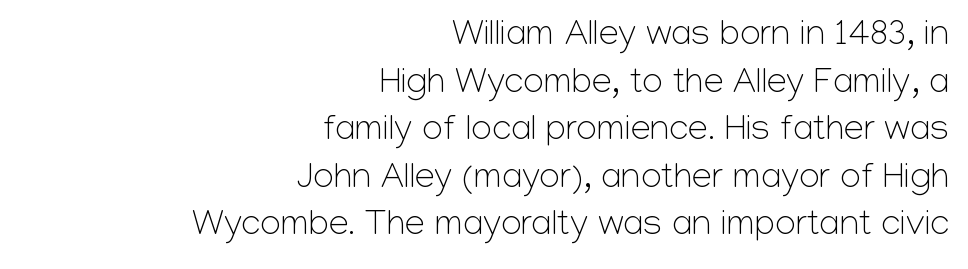
{"serif": "no", "italic": "no", "bold": "no", "weight": "light", "width": "normal", "stroke_contrast": "low", "x_height": "medium", "monospaced": "no", "underline": "no", "align": "right", "line_spacing": "normal", "line_spacing_ratio": 1.32, "letter_spacing": "normal", "letter_spacing_em": 0.0, "glyph_px": 36}
